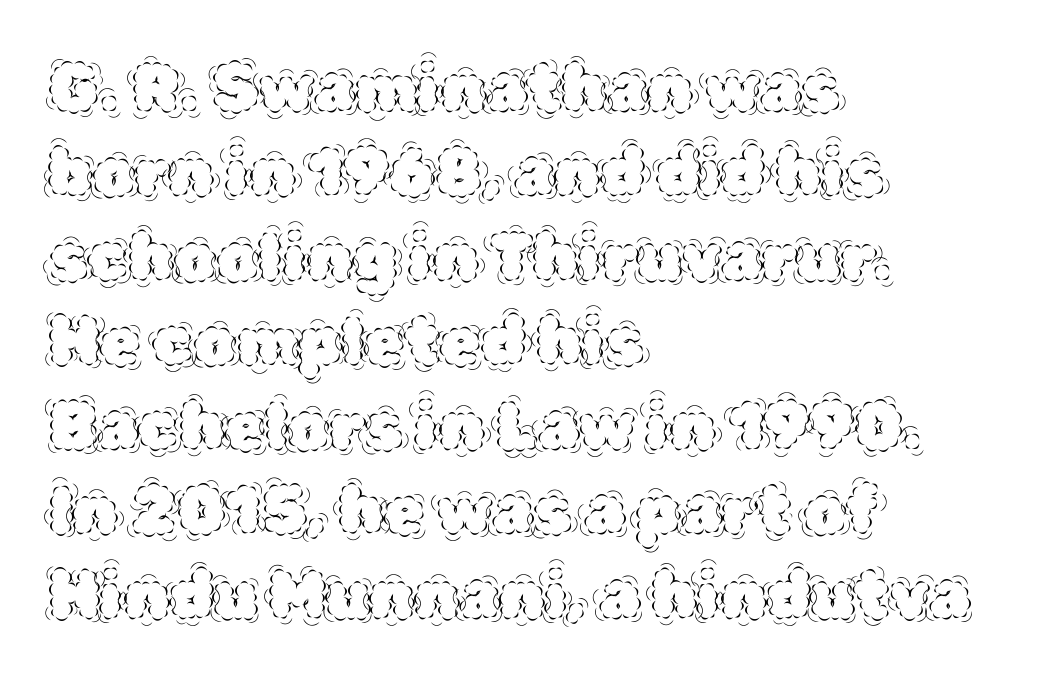
Q: Is the text bold? A: No.
Q: Is the text italic (slanted)? A: No, it is upright.
Q: Is the text underlined? A: No.
Q: How is the paragraph aligned? A: Left-aligned.
Q: Is the spacing between letters normal or unusually wide? A: Normal.
Q: Is the spacing between lines tight, normal or loose? A: Normal.
Q: Width (condensed, normal, or wide)? A: Normal.
Q: x-height? A: Large.
Q: Monospaced? A: No.
